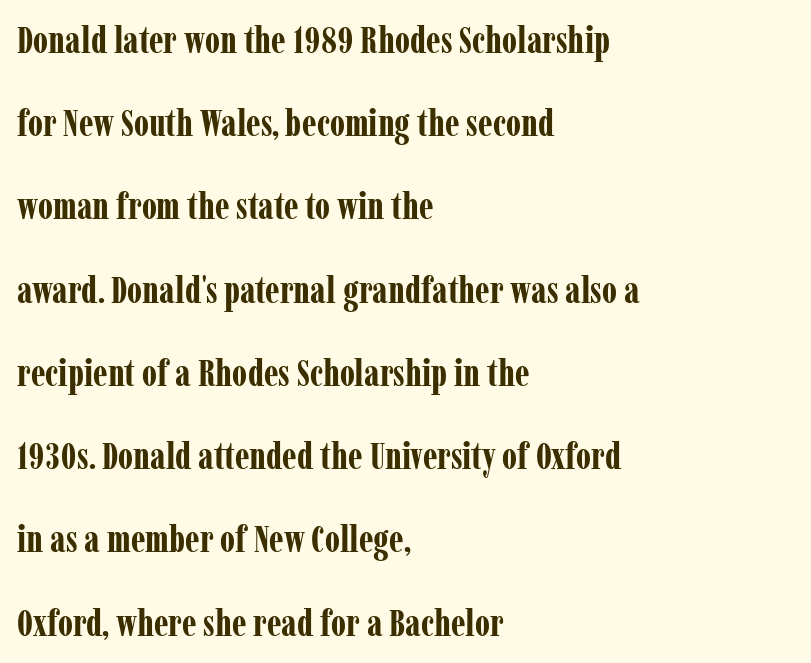
Q: Is the text bold? A: Yes.
Q: Is the text italic (slanted)? A: No, it is upright.
Q: Is the typeface a serif or a sans-serif typeface? A: Serif.
Q: Is the text underlined? A: No.
Q: How is the paragraph aligned? A: Left-aligned.
Q: Is the spacing between letters normal or unusually wide? A: Normal.
Q: Is the spacing between lines tight, normal or loose? A: Loose.
Q: Width (condensed, normal, or wide)? A: Condensed.
Q: Stroke contrast? A: Low.
Q: x-height? A: Medium.
Q: Monospaced? A: No.
